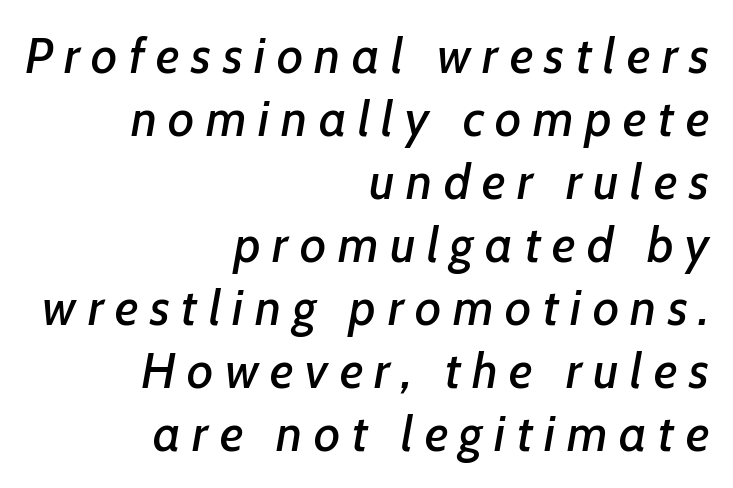
{"italic": "yes", "lean": "right", "slant_degrees": 7, "width": "normal", "stroke_contrast": "low", "x_height": "medium", "monospaced": "no", "underline": "no", "align": "right", "line_spacing": "normal", "line_spacing_ratio": 1.26, "letter_spacing": "wide", "letter_spacing_em": 0.23, "glyph_px": 50}
